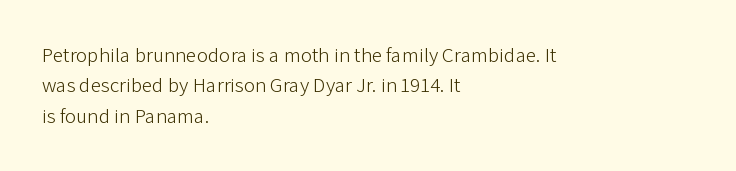
The image shows 21 px text type, upright; set left-aligned, normal line spacing (1.45x), normal letter spacing, not underlined.
